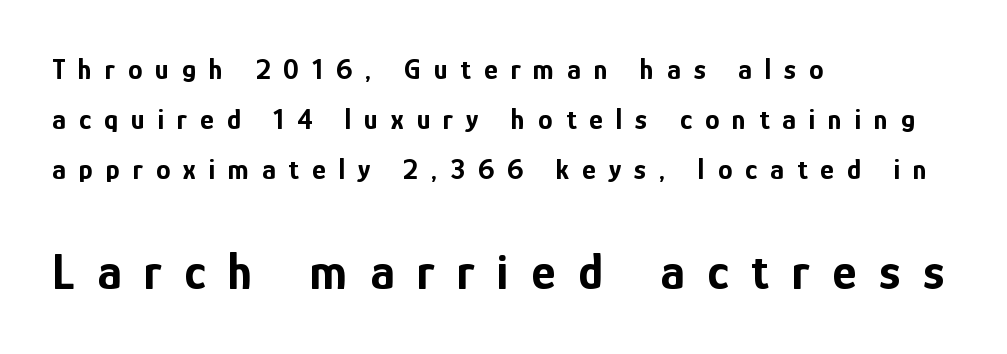
Q: Is the text bold? A: Yes.
Q: Is the text italic (slanted)? A: No, it is upright.
Q: Is the typeface a serif or a sans-serif typeface? A: Sans-serif.
Q: Is the text underlined? A: No.
Q: How is the paragraph aligned? A: Left-aligned.
Q: Is the spacing between letters normal or unusually wide? A: Unusually wide.
Q: Which block of text is set in a larger size, the first (top) or the second (bottom)? A: The second (bottom) one.
Q: Width (condensed, normal, or wide)? A: Condensed.
Q: Stroke contrast? A: Low.
Q: x-height? A: Medium.
Q: Monospaced? A: No.
